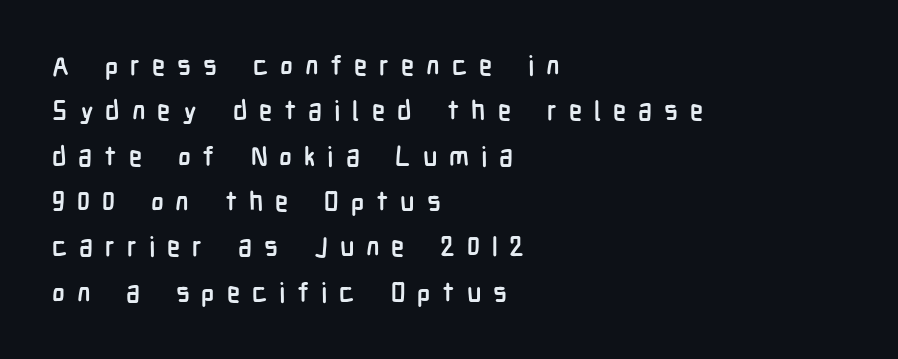
The image shows 27 px bold type, upright; set left-aligned, normal line spacing (1.68x), unusually wide letter spacing (+0.44 em), not underlined.
